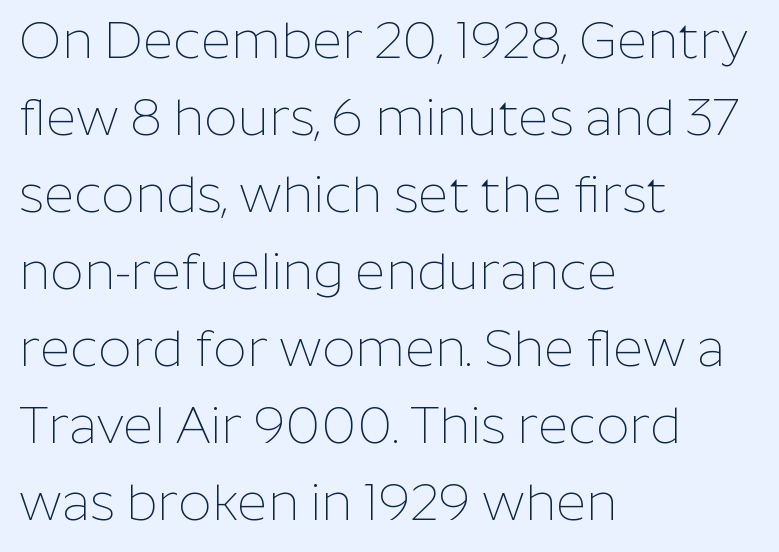
{"serif": "no", "italic": "no", "bold": "no", "weight": "thin", "width": "normal", "stroke_contrast": "low", "x_height": "medium", "monospaced": "no", "underline": "no", "align": "left", "line_spacing": "normal", "line_spacing_ratio": 1.48, "letter_spacing": "normal", "letter_spacing_em": 0.0, "glyph_px": 52}
